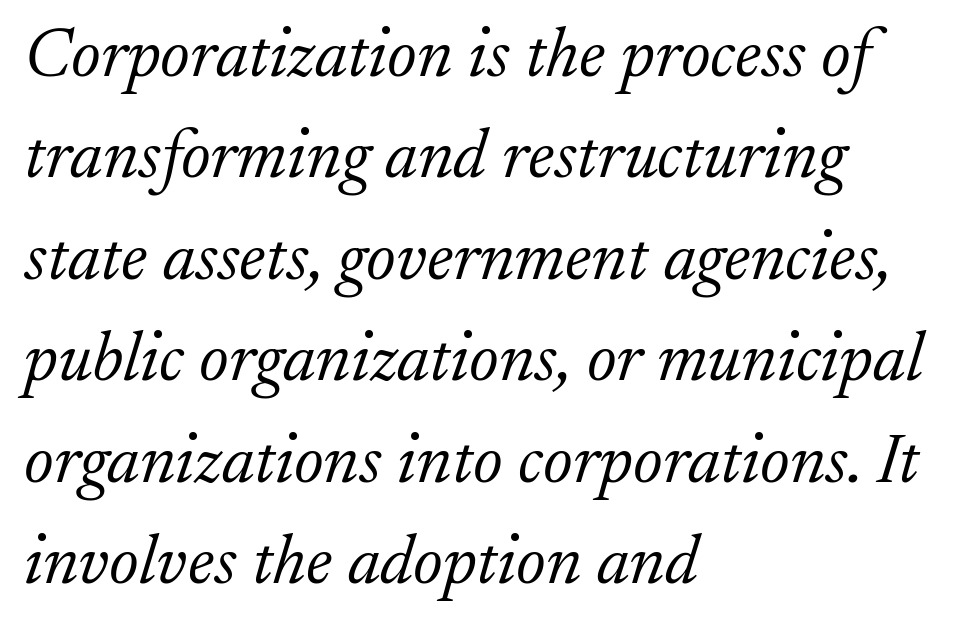
A typesetter would call this proportional, since set widths differ per character. Leading: standard. The tracking reads as untouched default to a designer's eye. Think standard paragraph weight, or any step lighter than that. Glance below the letters and you will spot only blank space. You can tell it's italic because the verticals aren't actually vertical.
